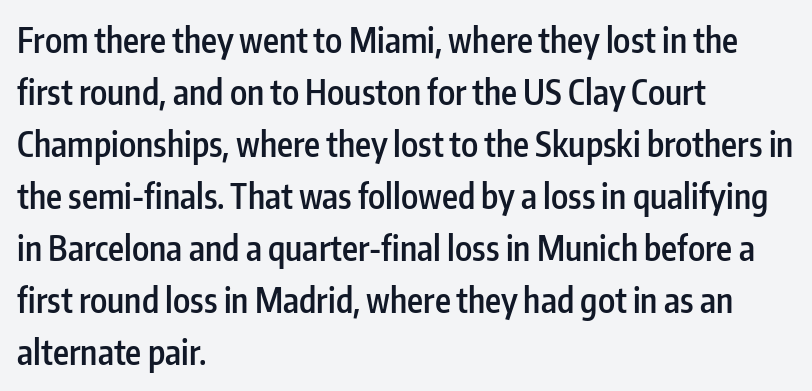
Q: Is the text bold? A: Semi-bold.
Q: Is the text italic (slanted)? A: No, it is upright.
Q: Is the typeface a serif or a sans-serif typeface? A: Sans-serif.
Q: Is the text underlined? A: No.
Q: How is the paragraph aligned? A: Left-aligned.
Q: Is the spacing between letters normal or unusually wide? A: Normal.
Q: Is the spacing between lines tight, normal or loose? A: Normal.
Q: Width (condensed, normal, or wide)? A: Condensed.
Q: Stroke contrast? A: Low.
Q: x-height? A: Medium.
Q: Monospaced? A: No.
